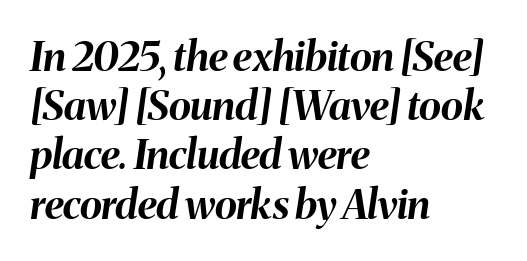
The baseline area is clear. Pretty heavy lettering here — definitely bold. The rendering applies a slant to the glyphs. Proportional: the letters do not fall into vertical columns. Default kerning and tracking; the words read as compact shapes.
